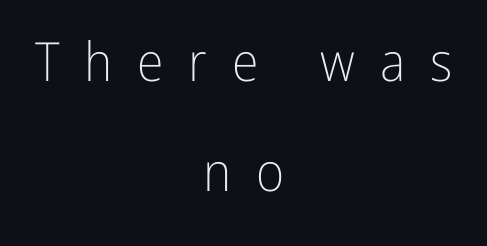
Layout note: lines centered. No italicization has been applied; the sample stays upright. Check under the words: just untouched page. Airy leading.
